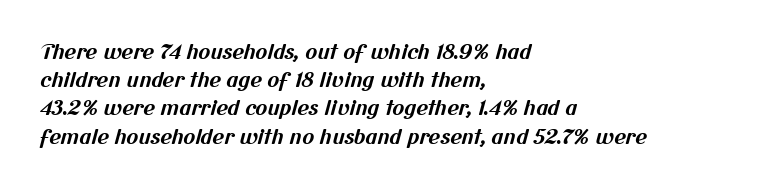
The horizontal fit of the characters is conventional and even. The letters are bold, with thick, heavy strokes. What's the leading like? Ordinary, nothing unusual. The specimen omits any rule beneath the text block's lines.
